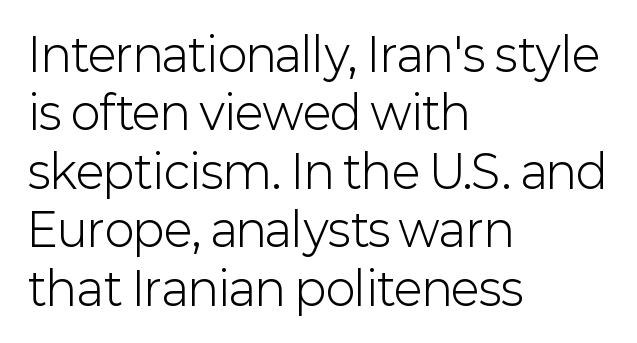
{"serif": "no", "italic": "no", "bold": "no", "weight": "light", "width": "normal", "stroke_contrast": "low", "x_height": "medium", "monospaced": "no", "underline": "no", "align": "left", "line_spacing": "normal", "line_spacing_ratio": 1.3, "letter_spacing": "normal", "letter_spacing_em": 0.0, "glyph_px": 45}
